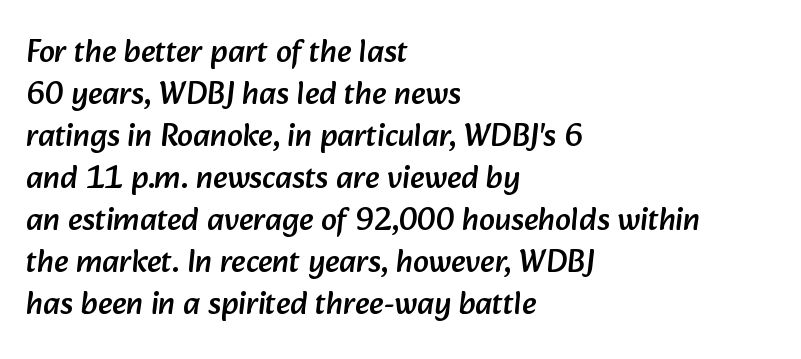
The image shows 32 px sans-serif type; set left-aligned, normal line spacing (1.31x), normal letter spacing, not underlined; low stroke contrast and a medium x-height.
